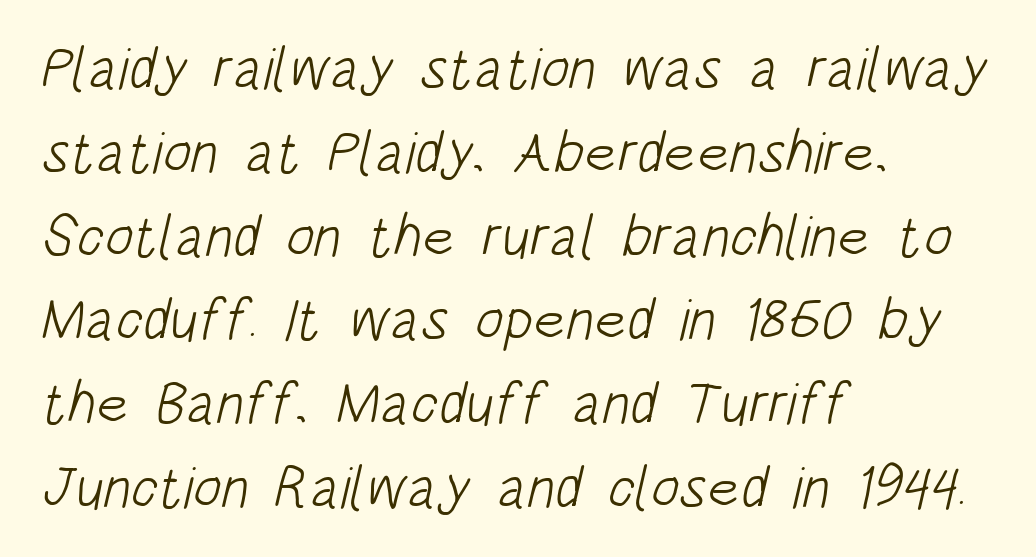
Q: Is the text bold? A: No.
Q: Is the typeface a serif or a sans-serif typeface? A: Sans-serif.
Q: Is the text underlined? A: No.
Q: How is the paragraph aligned? A: Left-aligned.
Q: Is the spacing between letters normal or unusually wide? A: Normal.
Q: Is the spacing between lines tight, normal or loose? A: Normal.
Q: Width (condensed, normal, or wide)? A: Condensed.
Q: Stroke contrast? A: Low.
Q: x-height? A: Large.
Q: Monospaced? A: No.
